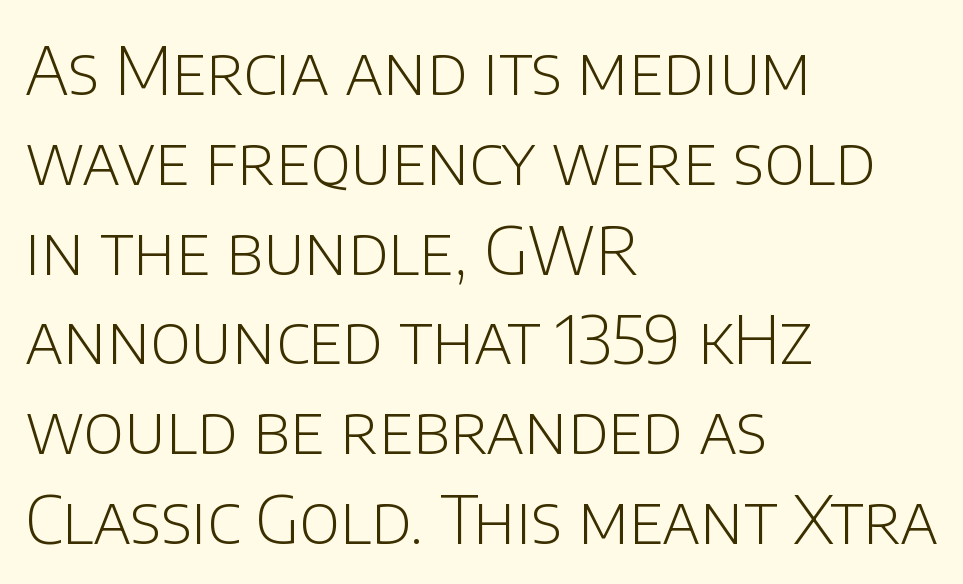
Q: Is the text bold? A: No.
Q: Is the text italic (slanted)? A: No, it is upright.
Q: Is the typeface a serif or a sans-serif typeface? A: Sans-serif.
Q: Is the text underlined? A: No.
Q: How is the paragraph aligned? A: Left-aligned.
Q: Is the spacing between letters normal or unusually wide? A: Normal.
Q: Is the spacing between lines tight, normal or loose? A: Normal.
Q: Width (condensed, normal, or wide)? A: Normal.
Q: Stroke contrast? A: Low.
Q: x-height? A: Large.
Q: Monospaced? A: No.
